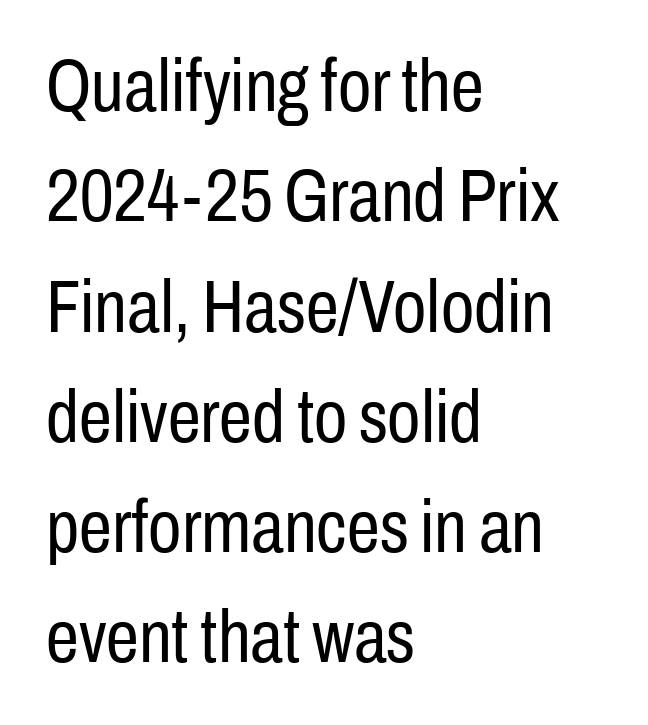
Q: Is the text bold? A: No.
Q: Is the text italic (slanted)? A: No, it is upright.
Q: Is the typeface a serif or a sans-serif typeface? A: Sans-serif.
Q: Is the text underlined? A: No.
Q: How is the paragraph aligned? A: Left-aligned.
Q: Is the spacing between letters normal or unusually wide? A: Normal.
Q: Is the spacing between lines tight, normal or loose? A: Normal.
Q: Width (condensed, normal, or wide)? A: Condensed.
Q: Stroke contrast? A: Low.
Q: x-height? A: Medium.
Q: Monospaced? A: No.
